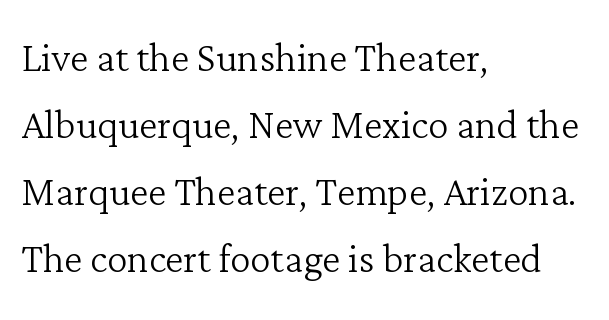
The image shows 52 px light serif type, upright; set left-aligned, normal line spacing (1.29x), normal letter spacing, not underlined; low stroke contrast and a medium x-height.
